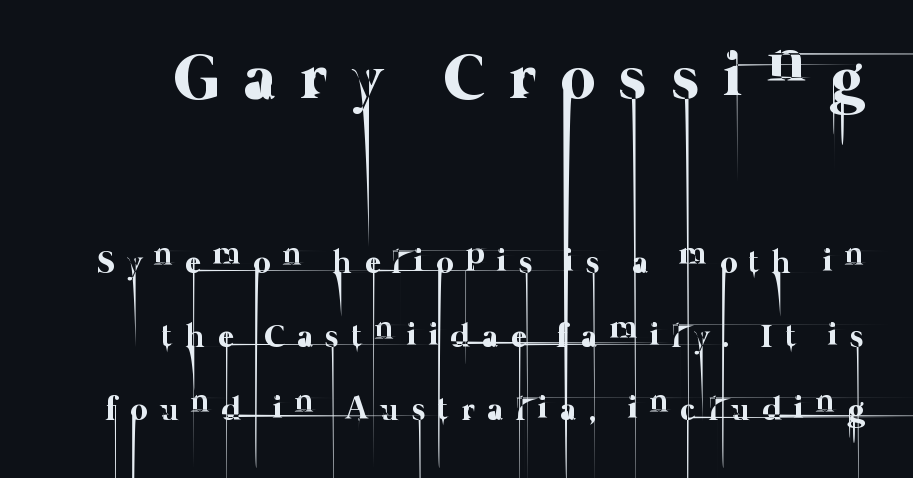
{"bold": "no", "weight": "thin", "width": "normal", "stroke_contrast": "low", "x_height": "medium", "monospaced": "no", "underline": "no", "line_spacing": "loose", "line_spacing_ratio": 2.22, "letter_spacing": "wide", "letter_spacing_em": 0.38, "larger_block": "first", "size_ratio": 2.0, "glyph_px": 66}
